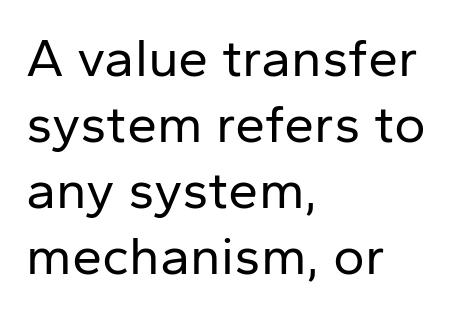
Q: Is the text bold? A: No.
Q: Is the text italic (slanted)? A: No, it is upright.
Q: Is the typeface a serif or a sans-serif typeface? A: Sans-serif.
Q: Is the text underlined? A: No.
Q: How is the paragraph aligned? A: Left-aligned.
Q: Is the spacing between letters normal or unusually wide? A: Normal.
Q: Width (condensed, normal, or wide)? A: Normal.
Q: Stroke contrast? A: Low.
Q: x-height? A: Medium.
Q: Monospaced? A: No.
